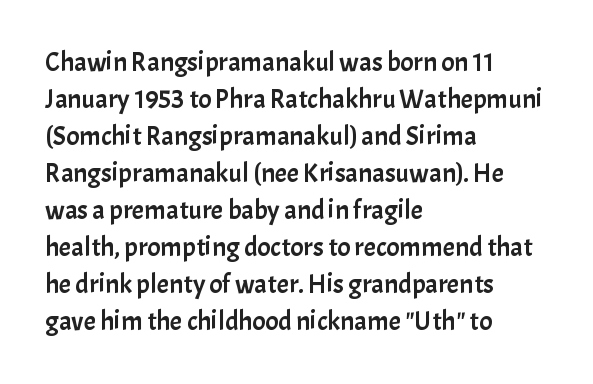
The image shows 27 px text type, upright; set left-aligned, normal line spacing (1.37x), normal letter spacing, not underlined.
